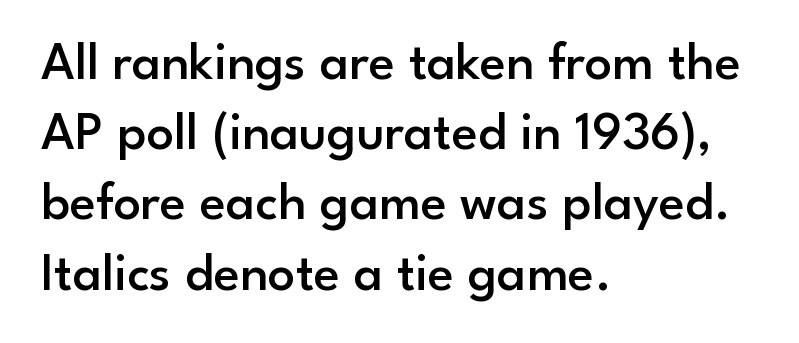
{"serif": "no", "italic": "no", "bold": "semi", "weight": "semibold", "width": "normal", "stroke_contrast": "low", "x_height": "small", "monospaced": "no", "underline": "no", "align": "left", "line_spacing": "normal", "line_spacing_ratio": 1.3, "letter_spacing": "normal", "letter_spacing_em": 0.0, "glyph_px": 54}
